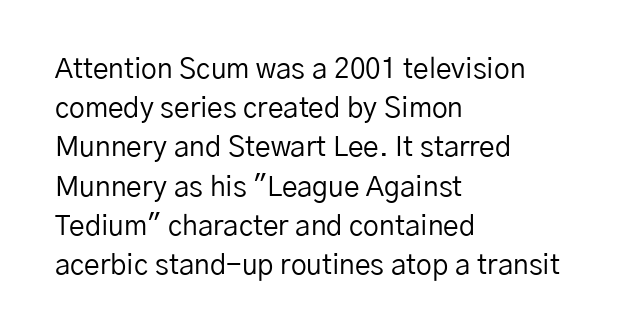
Vertically, the passage feels balanced, rows spaced as you'd expect. You can tell it's not italic because the verticals are truly vertical. This is sans-serif lettering, the kind often seen on screens and signage. Descenders are the only things crossing below the line.
